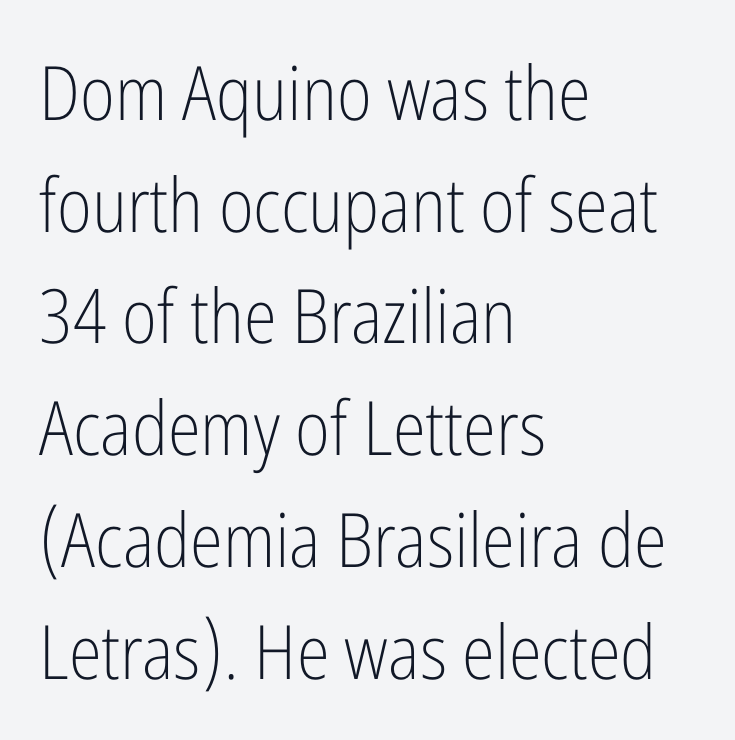
Q: Is the text bold? A: No.
Q: Is the text italic (slanted)? A: No, it is upright.
Q: Is the typeface a serif or a sans-serif typeface? A: Sans-serif.
Q: Is the text underlined? A: No.
Q: How is the paragraph aligned? A: Left-aligned.
Q: Is the spacing between letters normal or unusually wide? A: Normal.
Q: Is the spacing between lines tight, normal or loose? A: Normal.
Q: Width (condensed, normal, or wide)? A: Condensed.
Q: Stroke contrast? A: Low.
Q: x-height? A: Medium.
Q: Monospaced? A: No.
